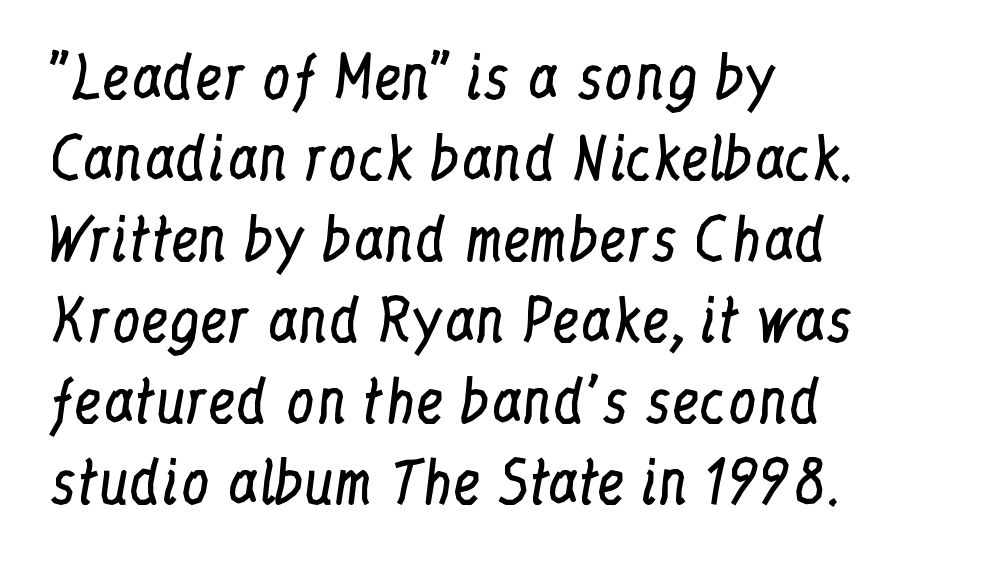
The image shows 57 px regular-weight, condensed serif type; set left-aligned, normal line spacing (1.42x), normal letter spacing, not underlined; low stroke contrast and a medium x-height.
